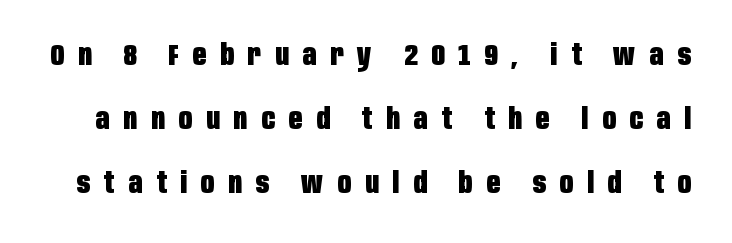
Caption: expanded tracking, letters set apart. Stroke thickness is high; the sample reads as a true bold. These lines are rendered in a variable-pitch font. Does the type have serifs? No, each stem ends abruptly.
